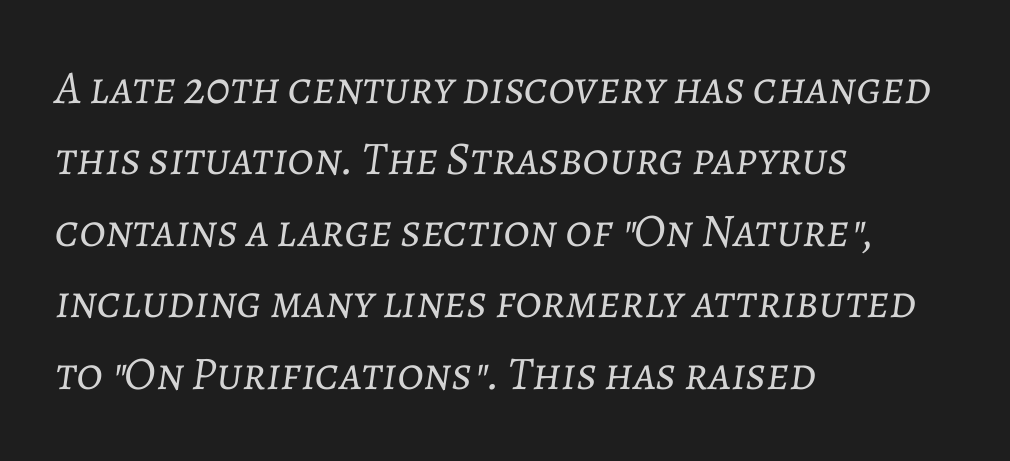
The image shows 47 px light type, italic (leaning right); set left-aligned, normal line spacing (1.52x), normal letter spacing, not underlined; low stroke contrast and a medium x-height.
